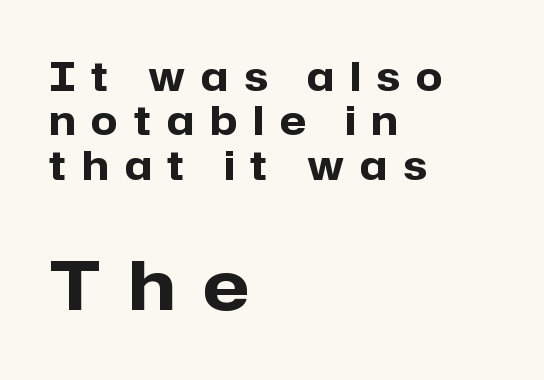
The image shows 68 px heavy sans-serif type, upright; set left-aligned, tight line spacing (1.14x), unusually wide letter spacing (+0.41 em), not underlined; the second (bottom) block is 1.74x larger; low stroke contrast and a medium x-height.
